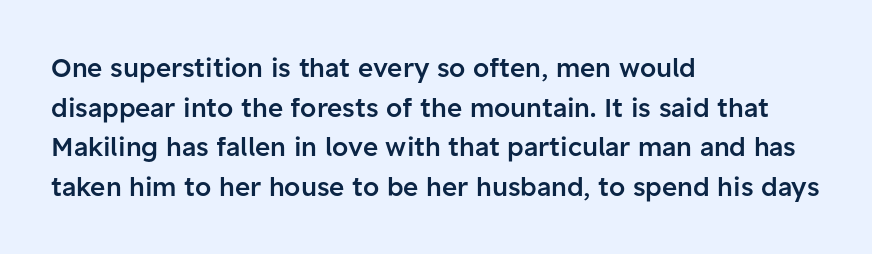
If you measured baseline to baseline, you'd find a middling distance. The typesetting leans somewhat heavy: a semibold. Which margin do the lines hug? The left one — the right edge is uneven. The font's upright variant was chosen for this text.
